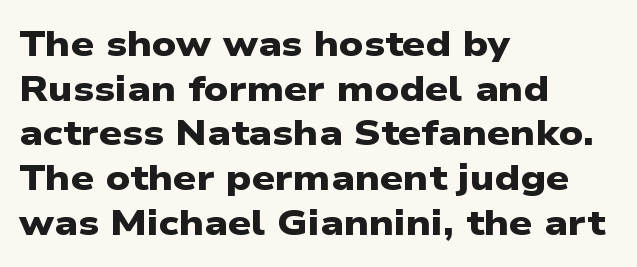
{"serif": "no", "bold": "yes", "weight": "heavy", "width": "wide", "stroke_contrast": "low", "x_height": "medium", "monospaced": "no", "underline": "no", "align": "left", "line_spacing_ratio": 1.24, "letter_spacing": "normal", "letter_spacing_em": 0.0, "glyph_px": 36}
